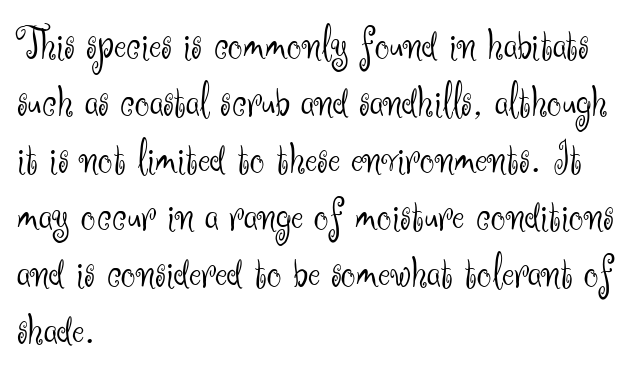
{"serif": "no", "italic": "no", "bold": "no", "weight": "light", "width": "normal", "stroke_contrast": "medium", "x_height": "small", "monospaced": "no", "underline": "no", "align": "left", "line_spacing_ratio": 1.24, "letter_spacing": "normal", "letter_spacing_em": 0.0, "glyph_px": 46}
